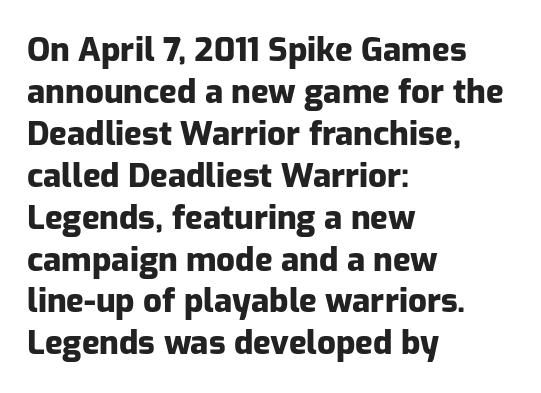
Q: Is the text bold? A: Yes.
Q: Is the text italic (slanted)? A: No, it is upright.
Q: Is the typeface a serif or a sans-serif typeface? A: Sans-serif.
Q: Is the text underlined? A: No.
Q: How is the paragraph aligned? A: Left-aligned.
Q: Is the spacing between letters normal or unusually wide? A: Normal.
Q: Is the spacing between lines tight, normal or loose? A: Normal.
Q: Width (condensed, normal, or wide)? A: Normal.
Q: Stroke contrast? A: Low.
Q: x-height? A: Medium.
Q: Monospaced? A: No.
